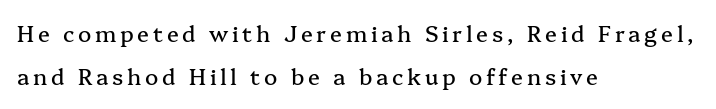
{"italic": "no", "underline": "no", "align": "left", "line_spacing": "loose", "line_spacing_ratio": 1.96, "glyph_px": 22}
